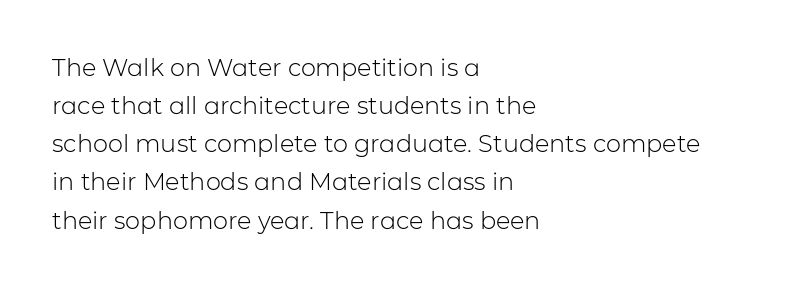
The image shows 24 px text type, upright; set left-aligned, normal line spacing (1.59x), normal letter spacing, not underlined.
